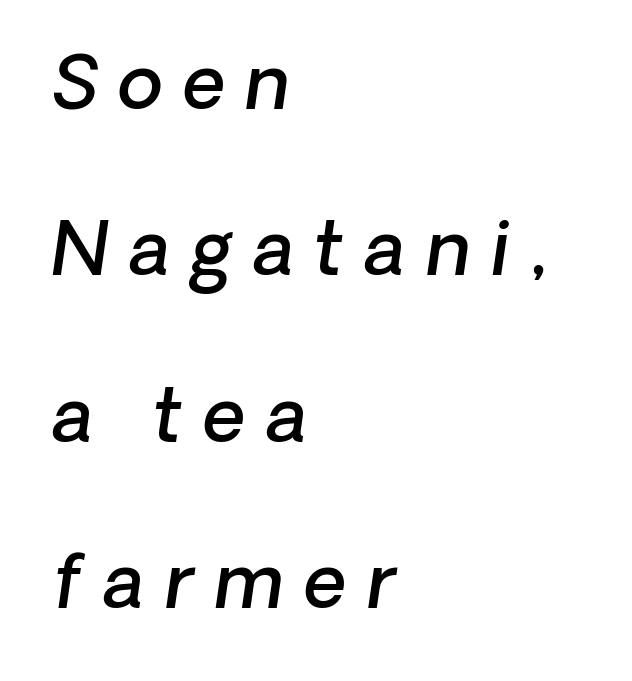
In terms of leading, this rendering errs on the spacious side. Unlike a traditional serif, this face leaves its strokes unadorned. The space directly below the letters is spotless. Does extra space separate the letters? Yes, quite a lot of it. Here the designer chose a conventional face with non-uniform glyph widths. Alignment: flush left.
